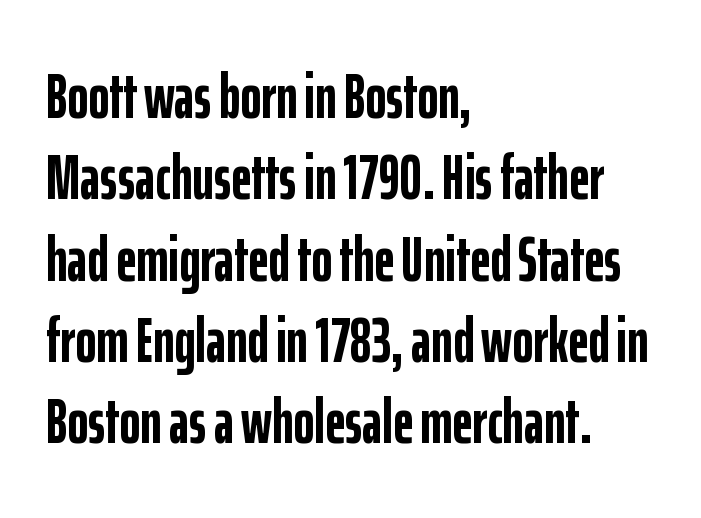
{"serif": "no", "italic": "no", "bold": "yes", "weight": "semibold", "width": "condensed", "stroke_contrast": "low", "x_height": "medium", "monospaced": "no", "underline": "no", "align": "left", "line_spacing": "normal", "line_spacing_ratio": 1.29, "letter_spacing": "normal", "letter_spacing_em": 0.0, "glyph_px": 63}
